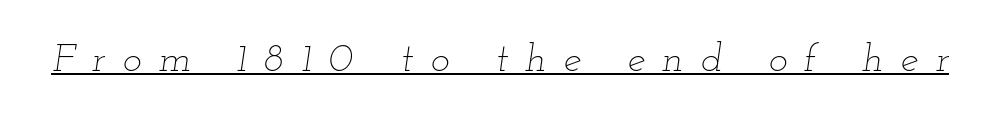
{"italic": "yes", "lean": "right", "slant_degrees": 12, "bold": "no", "weight": "thin", "width": "wide", "stroke_contrast": "low", "x_height": "small", "monospaced": "no", "underline": "yes", "letter_spacing": "wide", "letter_spacing_em": 0.43, "glyph_px": 40}
